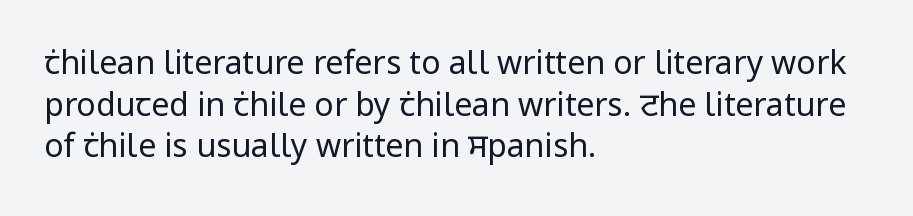
{"serif": "no", "italic": "no", "bold": "no", "weight": "regular", "width": "normal", "stroke_contrast": "low", "x_height": "medium", "monospaced": "no", "underline": "no", "align": "left", "line_spacing": "normal", "line_spacing_ratio": 1.3, "letter_spacing": "normal", "letter_spacing_em": 0.0, "glyph_px": 32}
